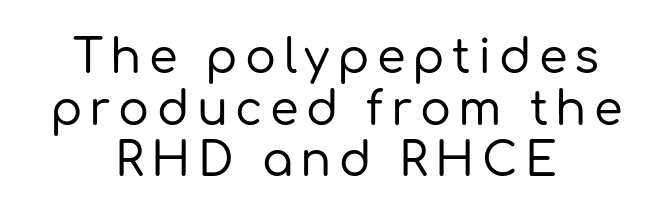
The image shows 46 px sans-serif type, upright; set centered, tight line spacing (1.12x), not underlined; low stroke contrast and a medium x-height.
